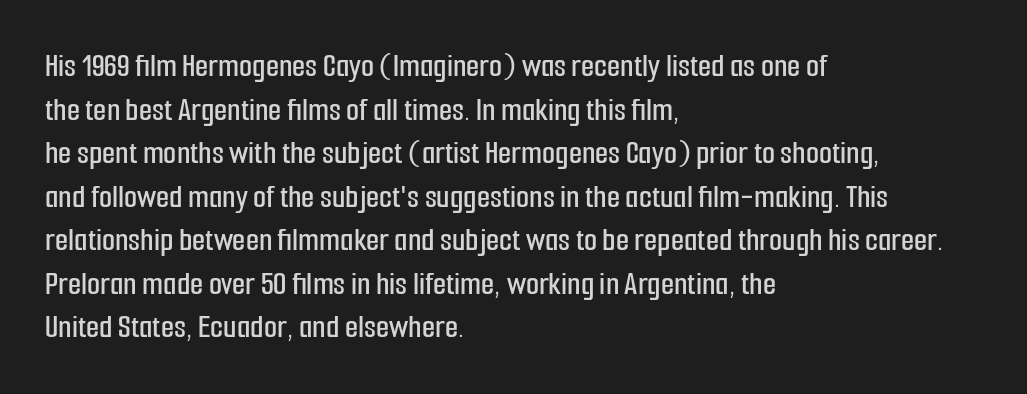
The image shows 34 px condensed sans-serif type, upright; set left-aligned, normal line spacing (1.28x), normal letter spacing, not underlined; low stroke contrast and a medium x-height.
